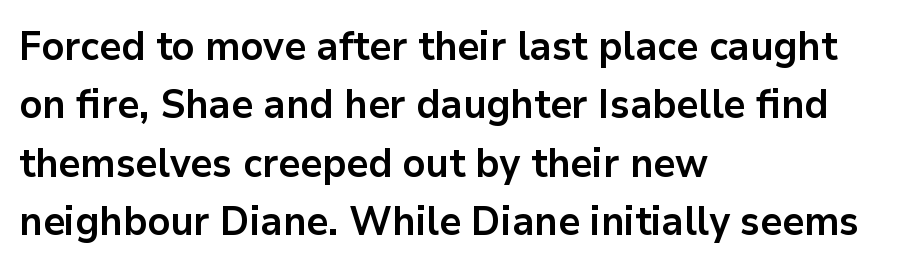
The image shows 40 px bold sans-serif type, upright; set left-aligned, normal line spacing (1.46x), normal letter spacing, not underlined; low stroke contrast and a medium x-height.
